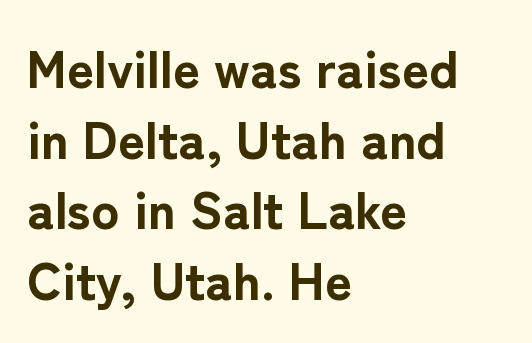
Q: Is the text bold? A: Yes.
Q: Is the text italic (slanted)? A: No, it is upright.
Q: Is the typeface a serif or a sans-serif typeface? A: Sans-serif.
Q: Is the text underlined? A: No.
Q: How is the paragraph aligned? A: Left-aligned.
Q: Is the spacing between letters normal or unusually wide? A: Normal.
Q: Is the spacing between lines tight, normal or loose? A: Normal.
Q: Width (condensed, normal, or wide)? A: Normal.
Q: Stroke contrast? A: Low.
Q: x-height? A: Medium.
Q: Monospaced? A: No.
